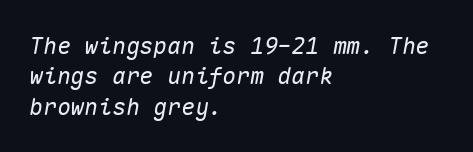
{"italic": "yes", "lean": "right", "slant_degrees": 10, "underline": "no", "align": "left", "line_spacing": "normal", "line_spacing_ratio": 1.32, "letter_spacing": "normal", "letter_spacing_em": 0.0, "glyph_px": 23}
